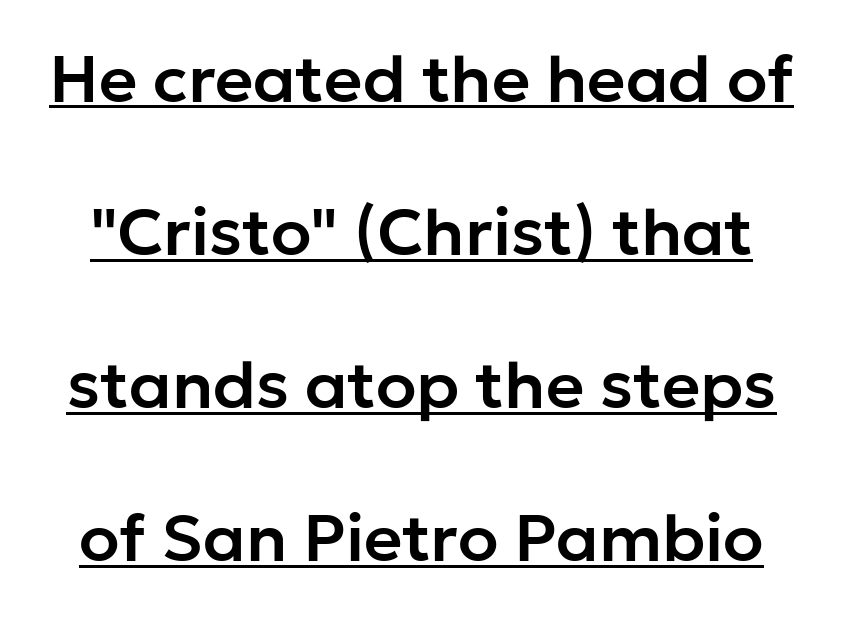
The image shows 66 px sans-serif type, upright; set loose line spacing (2.32x), normal letter spacing, underlined; low stroke contrast and a medium x-height.
